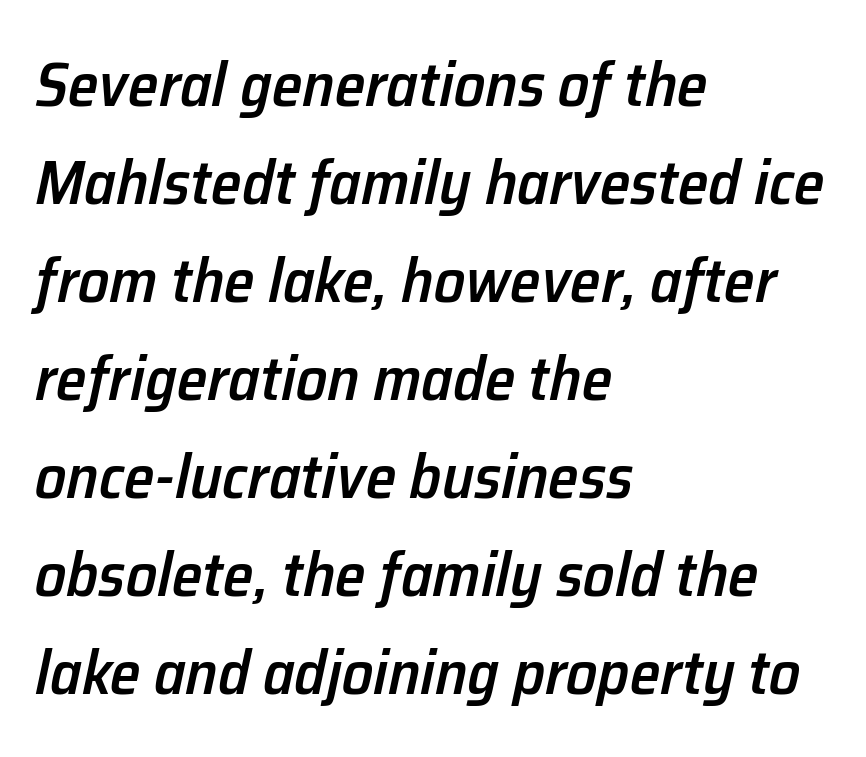
{"italic": "yes", "lean": "right", "slant_degrees": 12, "bold": "semi", "weight": "semibold", "width": "normal", "stroke_contrast": "low", "x_height": "medium", "monospaced": "no", "underline": "no", "align": "left", "line_spacing": "normal", "line_spacing_ratio": 1.58, "letter_spacing": "normal", "letter_spacing_em": 0.0, "glyph_px": 62}
